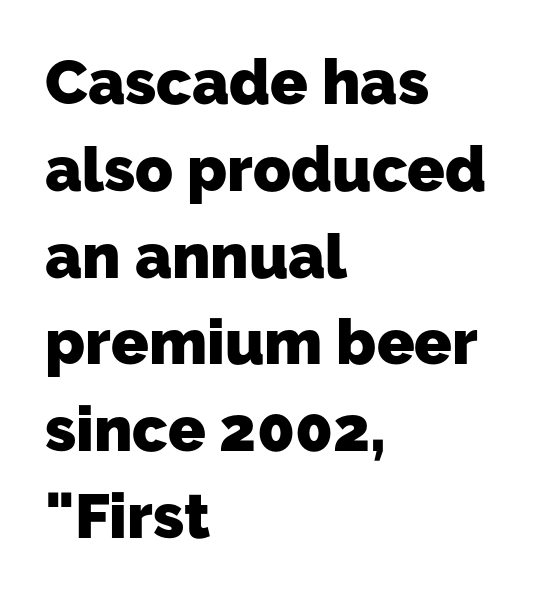
Q: Is the text bold? A: Yes.
Q: Is the typeface a serif or a sans-serif typeface? A: Sans-serif.
Q: Is the text underlined? A: No.
Q: How is the paragraph aligned? A: Left-aligned.
Q: Is the spacing between letters normal or unusually wide? A: Normal.
Q: Is the spacing between lines tight, normal or loose? A: Normal.
Q: Width (condensed, normal, or wide)? A: Normal.
Q: Stroke contrast? A: Low.
Q: x-height? A: Medium.
Q: Monospaced? A: No.
